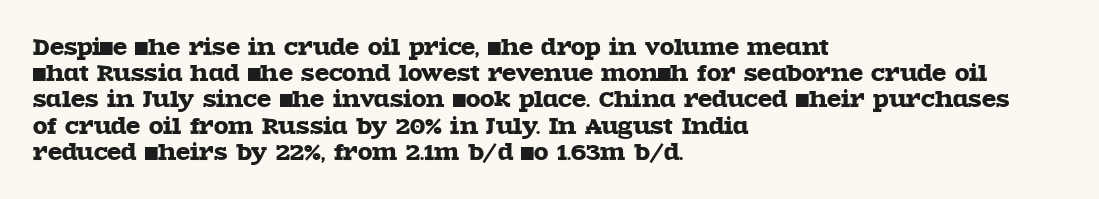
Q: Is the text italic (slanted)? A: No, it is upright.
Q: Is the text underlined? A: No.
Q: How is the paragraph aligned? A: Left-aligned.
Q: Is the spacing between letters normal or unusually wide? A: Normal.
Q: Is the spacing between lines tight, normal or loose? A: Normal.
